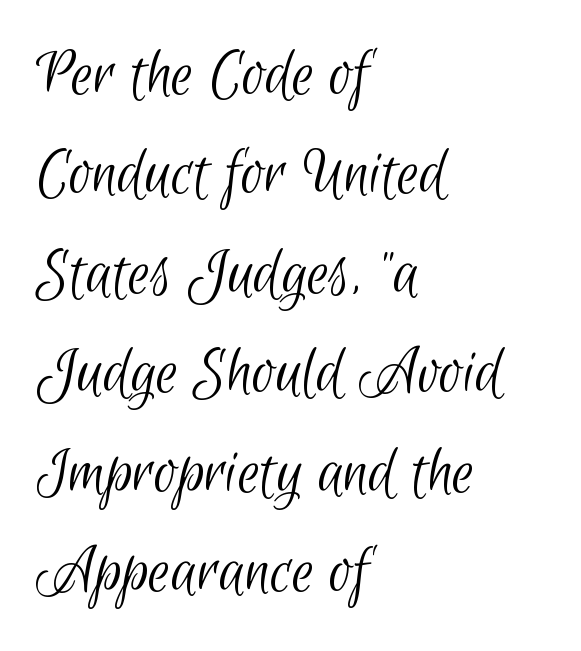
The image shows 70 px light, condensed sans-serif type; set left-aligned, normal line spacing (1.42x), normal letter spacing, not underlined; low stroke contrast and a small x-height.
